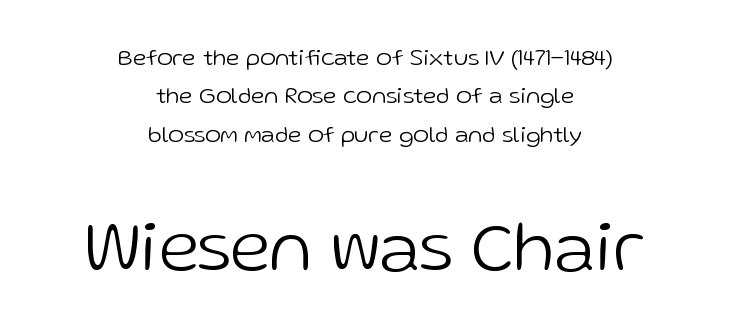
Q: Is the text bold? A: No.
Q: Is the text italic (slanted)? A: No, it is upright.
Q: Is the typeface a serif or a sans-serif typeface? A: Sans-serif.
Q: Is the text underlined? A: No.
Q: How is the paragraph aligned? A: Centered.
Q: Is the spacing between letters normal or unusually wide? A: Normal.
Q: Is the spacing between lines tight, normal or loose? A: Normal.
Q: Which block of text is set in a larger size, the first (top) or the second (bottom)? A: The second (bottom) one.
Q: Width (condensed, normal, or wide)? A: Normal.
Q: Stroke contrast? A: Low.
Q: x-height? A: Medium.
Q: Monospaced? A: No.
